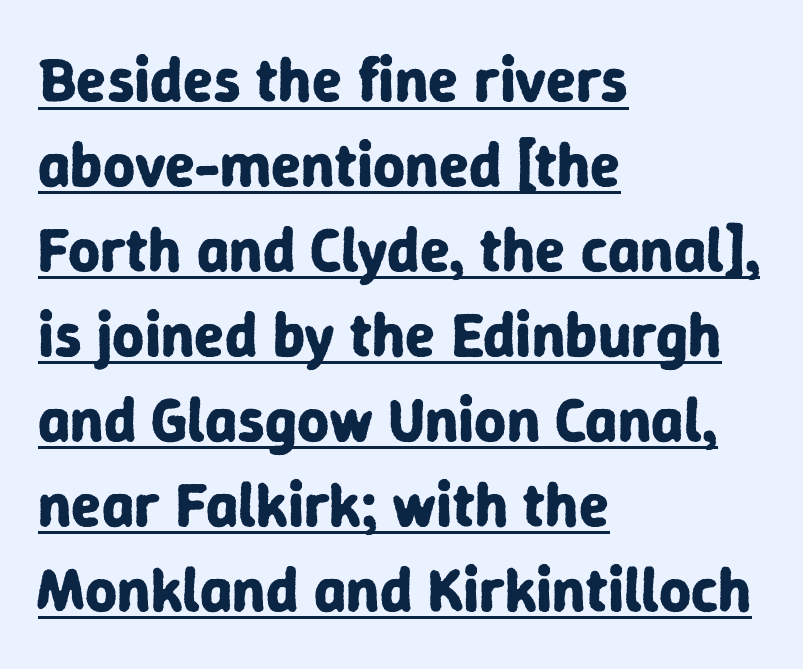
Q: Is the text bold? A: Yes.
Q: Is the text italic (slanted)? A: No, it is upright.
Q: Is the typeface a serif or a sans-serif typeface? A: Sans-serif.
Q: Is the text underlined? A: Yes.
Q: How is the paragraph aligned? A: Left-aligned.
Q: Is the spacing between letters normal or unusually wide? A: Normal.
Q: Is the spacing between lines tight, normal or loose? A: Normal.
Q: Width (condensed, normal, or wide)? A: Normal.
Q: Stroke contrast? A: Low.
Q: x-height? A: Medium.
Q: Monospaced? A: No.
